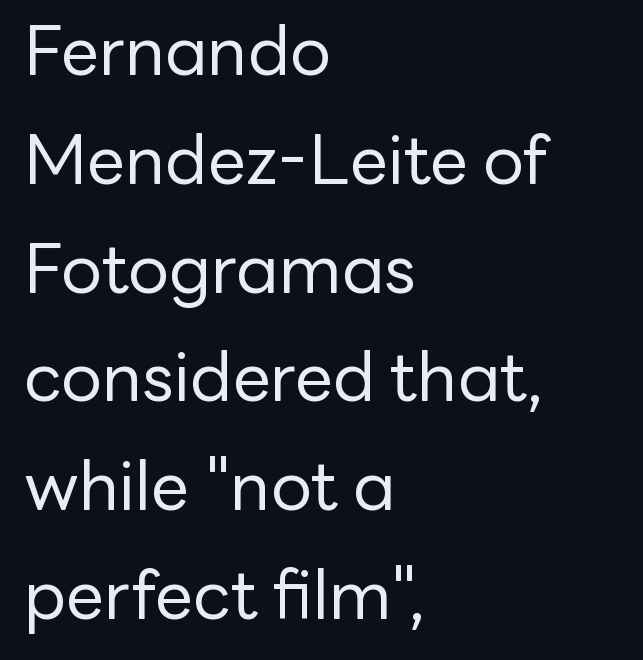
The passage shown has conventional tracking throughout. The font is comparable to plain body text, perhaps lighter. The specimen omits any rule beneath the text block's lines. Tall strokes in this sample are plumb rather than angled.
